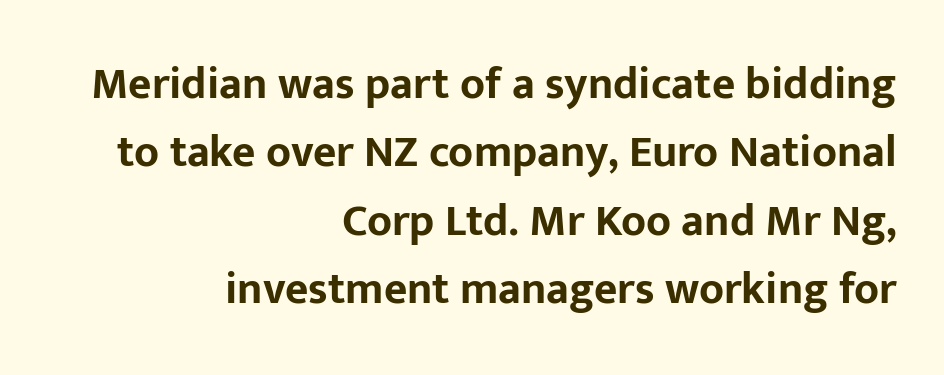
Unlike italic type, these characters show no tilt at all. A clean baseline with only descenders dipping below it. The lines in this sample share a right terminus and differ only in where they begin. Look at the tracking — it's just the regular setting, nothing added.
